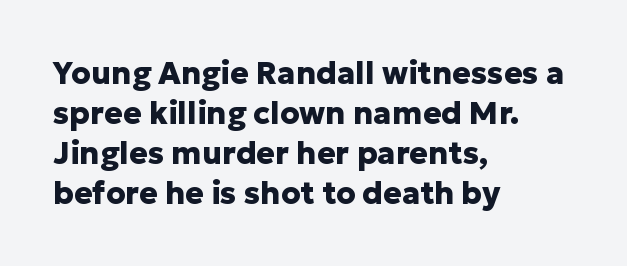
Are there feet on the stems? There aren't — it's a sans. Every row of glyphs begins at an identical x-position on the left. Nobody touched the tracking dial on this one. The letters are bold, with thick, heavy strokes.
